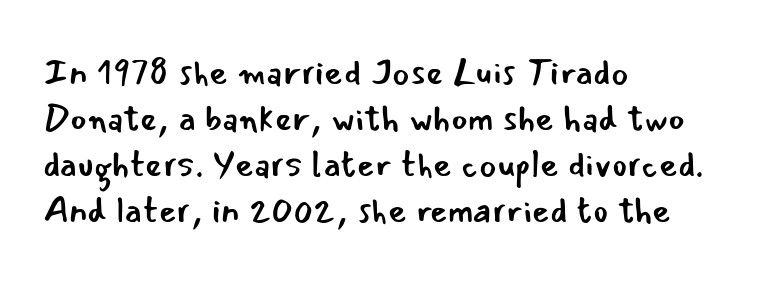
{"serif": "no", "italic": "no", "bold": "no", "weight": "regular", "width": "normal", "stroke_contrast": "low", "x_height": "small", "monospaced": "no", "underline": "no", "align": "left", "line_spacing": "normal", "line_spacing_ratio": 1.28, "letter_spacing": "normal", "letter_spacing_em": 0.0, "glyph_px": 36}
